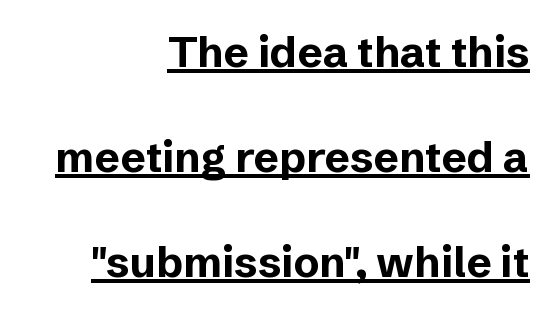
Q: Is the text bold? A: Yes.
Q: Is the text italic (slanted)? A: No, it is upright.
Q: Is the typeface a serif or a sans-serif typeface? A: Sans-serif.
Q: Is the text underlined? A: Yes.
Q: How is the paragraph aligned? A: Right-aligned.
Q: Is the spacing between letters normal or unusually wide? A: Normal.
Q: Is the spacing between lines tight, normal or loose? A: Loose.
Q: Width (condensed, normal, or wide)? A: Normal.
Q: Stroke contrast? A: Low.
Q: x-height? A: Medium.
Q: Monospaced? A: No.
